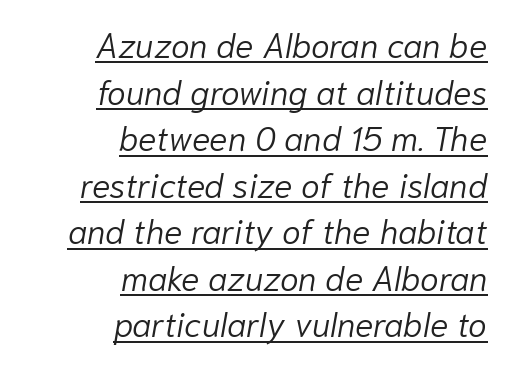
Q: Is the text bold? A: No.
Q: Is the text italic (slanted)? A: Yes, it leans right by about 10 degrees.
Q: Is the text underlined? A: Yes.
Q: How is the paragraph aligned? A: Right-aligned.
Q: Is the spacing between letters normal or unusually wide? A: Normal.
Q: Is the spacing between lines tight, normal or loose? A: Normal.
Q: Width (condensed, normal, or wide)? A: Normal.
Q: Stroke contrast? A: Low.
Q: x-height? A: Medium.
Q: Monospaced? A: No.
